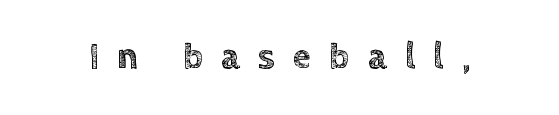
No word sits above an underline. Caption: expanded tracking, letters set apart. Posture: straight, roman, zero tilt. Spacing verdict: proportional, widths tailored to each character.
